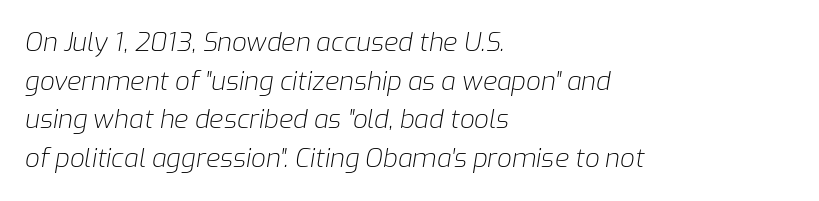
{"italic": "yes", "lean": "right", "slant_degrees": 9, "bold": "no", "underline": "no", "align": "left", "line_spacing": "normal", "line_spacing_ratio": 1.49, "letter_spacing": "normal", "letter_spacing_em": 0.0, "glyph_px": 26}
